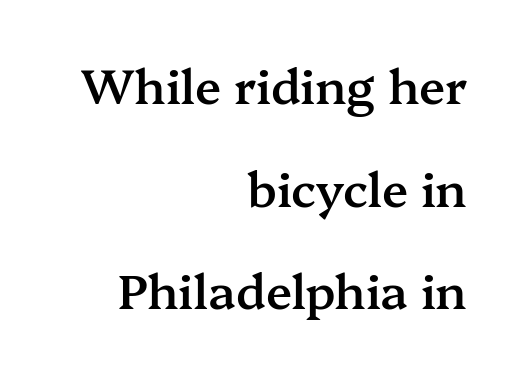
Upright lettering throughout. Nothing unusual about the tracking: characters are spaced as the font intends. Looks like regular typesetting: each glyph gets only the width it needs. Notice the wide empty band between every row — that's loose leading. Is this a sans? No — the strokes have serifs.
